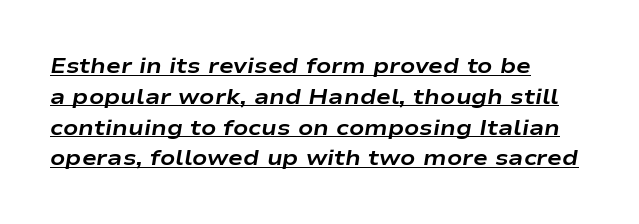
Q: Is the text bold? A: Yes.
Q: Is the text italic (slanted)? A: Yes, it leans right by about 9 degrees.
Q: Is the text underlined? A: Yes.
Q: How is the paragraph aligned? A: Left-aligned.
Q: Is the spacing between letters normal or unusually wide? A: Normal.
Q: Is the spacing between lines tight, normal or loose? A: Normal.
